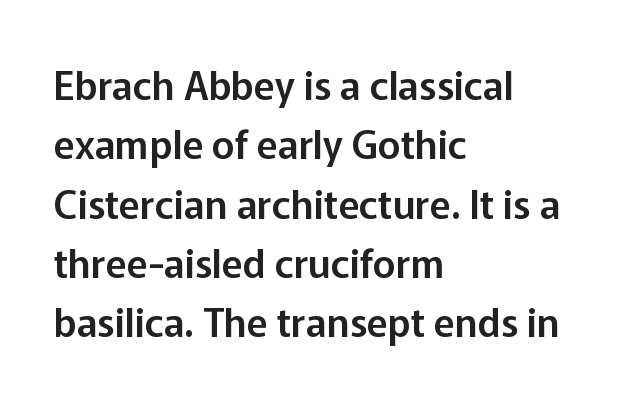
Q: Is the text italic (slanted)? A: No, it is upright.
Q: Is the typeface a serif or a sans-serif typeface? A: Sans-serif.
Q: Is the text underlined? A: No.
Q: How is the paragraph aligned? A: Left-aligned.
Q: Is the spacing between letters normal or unusually wide? A: Normal.
Q: Is the spacing between lines tight, normal or loose? A: Normal.
Q: Width (condensed, normal, or wide)? A: Normal.
Q: Stroke contrast? A: Low.
Q: x-height? A: Medium.
Q: Monospaced? A: No.
